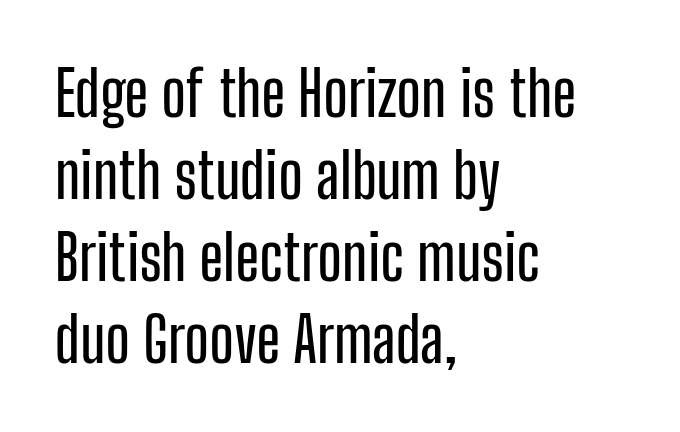
Q: Is the text italic (slanted)? A: No, it is upright.
Q: Is the typeface a serif or a sans-serif typeface? A: Sans-serif.
Q: Is the text underlined? A: No.
Q: How is the paragraph aligned? A: Left-aligned.
Q: Is the spacing between letters normal or unusually wide? A: Normal.
Q: Is the spacing between lines tight, normal or loose? A: Normal.
Q: Width (condensed, normal, or wide)? A: Condensed.
Q: Stroke contrast? A: Low.
Q: x-height? A: Medium.
Q: Monospaced? A: No.
